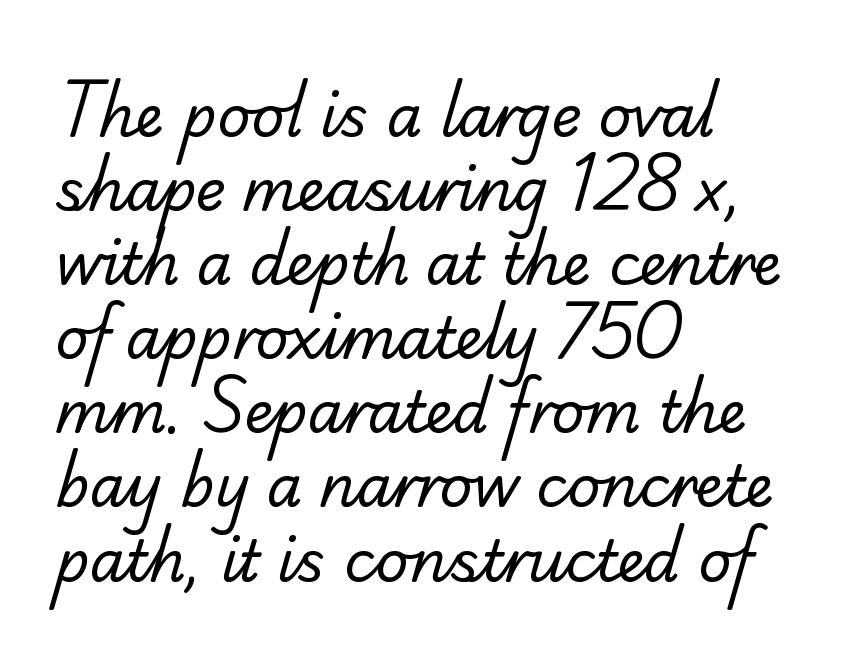
A bare baseline throughout the passage. Leading matches the norm, producing a regular column. No heavy texture on the line: the type isn't bold. Do the characters align in a grid? No, the font is proportional. Classification — serif.
